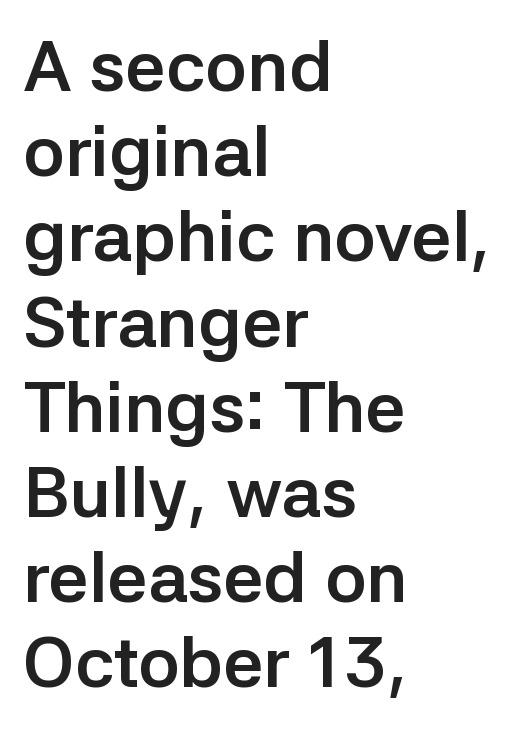
{"serif": "no", "italic": "no", "bold": "yes", "weight": "semibold", "width": "normal", "stroke_contrast": "low", "x_height": "medium", "monospaced": "no", "underline": "no", "align": "left", "line_spacing_ratio": 1.2, "letter_spacing": "normal", "letter_spacing_em": 0.0, "glyph_px": 71}
